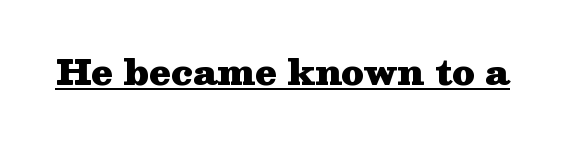
Q: Is the text bold? A: Yes.
Q: Is the text italic (slanted)? A: No, it is upright.
Q: Is the typeface a serif or a sans-serif typeface? A: Serif.
Q: Is the text underlined? A: Yes.
Q: Is the spacing between letters normal or unusually wide? A: Normal.
Q: Width (condensed, normal, or wide)? A: Wide.
Q: Stroke contrast? A: Medium.
Q: x-height? A: Medium.
Q: Monospaced? A: No.
